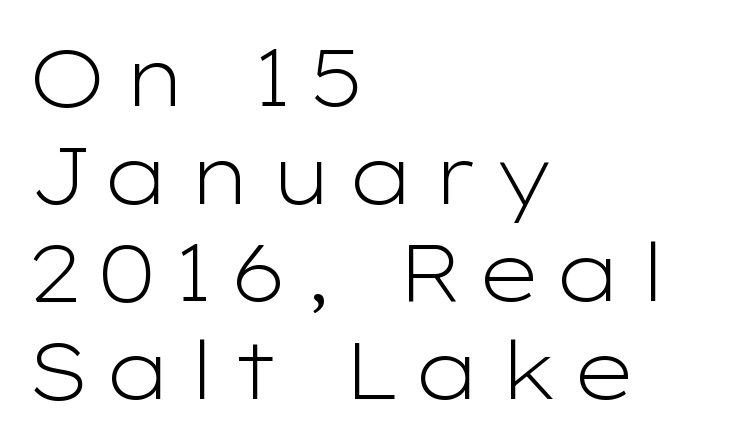
{"serif": "no", "italic": "no", "bold": "no", "weight": "light", "width": "wide", "stroke_contrast": "low", "x_height": "medium", "monospaced": "no", "underline": "no", "align": "left", "line_spacing_ratio": 1.22, "glyph_px": 80}
